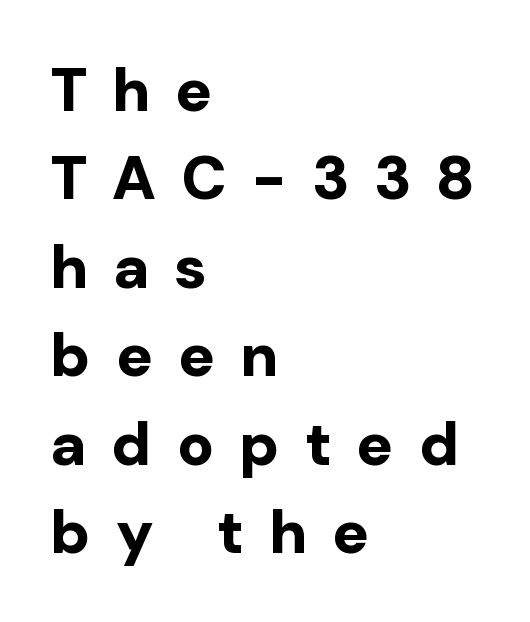
{"serif": "no", "italic": "no", "bold": "yes", "weight": "bold", "width": "normal", "stroke_contrast": "low", "x_height": "medium", "monospaced": "no", "underline": "no", "align": "left", "line_spacing": "normal", "line_spacing_ratio": 1.45, "letter_spacing": "wide", "letter_spacing_em": 0.41, "glyph_px": 61}
